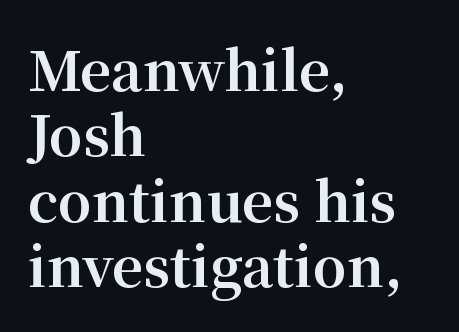
Check under the words: just untouched page. The specimen reads as upright at a glance. Does the type have serifs? Yes, each stem ends in a small foot. Every letter is thick-stroked: bold, no question.
